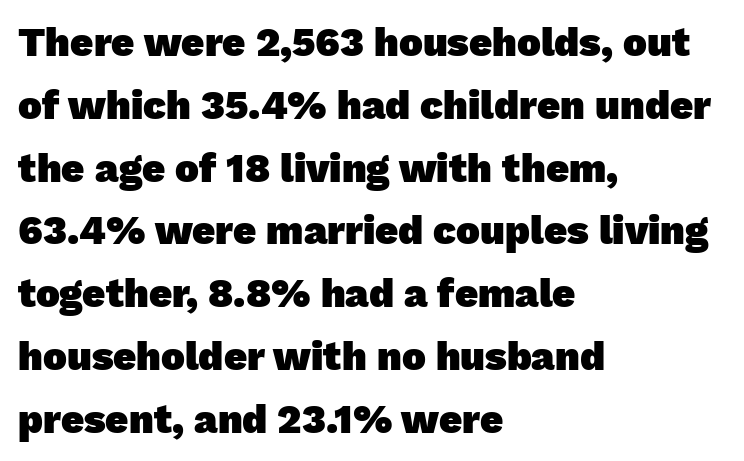
Q: Is the text bold? A: Yes.
Q: Is the typeface a serif or a sans-serif typeface? A: Sans-serif.
Q: Is the text underlined? A: No.
Q: How is the paragraph aligned? A: Left-aligned.
Q: Is the spacing between letters normal or unusually wide? A: Normal.
Q: Is the spacing between lines tight, normal or loose? A: Normal.
Q: Width (condensed, normal, or wide)? A: Normal.
Q: Stroke contrast? A: Low.
Q: x-height? A: Medium.
Q: Monospaced? A: No.
